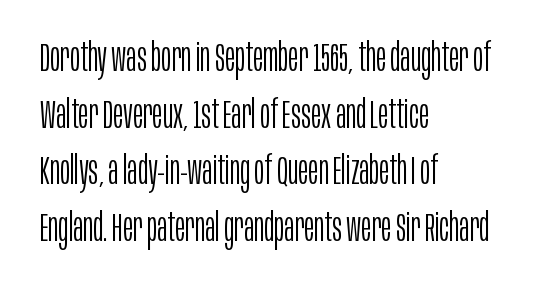
Q: Is the text bold? A: No.
Q: Is the text italic (slanted)? A: No, it is upright.
Q: Is the typeface a serif or a sans-serif typeface? A: Sans-serif.
Q: Is the text underlined? A: No.
Q: How is the paragraph aligned? A: Left-aligned.
Q: Is the spacing between letters normal or unusually wide? A: Normal.
Q: Is the spacing between lines tight, normal or loose? A: Normal.
Q: Width (condensed, normal, or wide)? A: Condensed.
Q: Stroke contrast? A: Low.
Q: x-height? A: Large.
Q: Monospaced? A: No.
